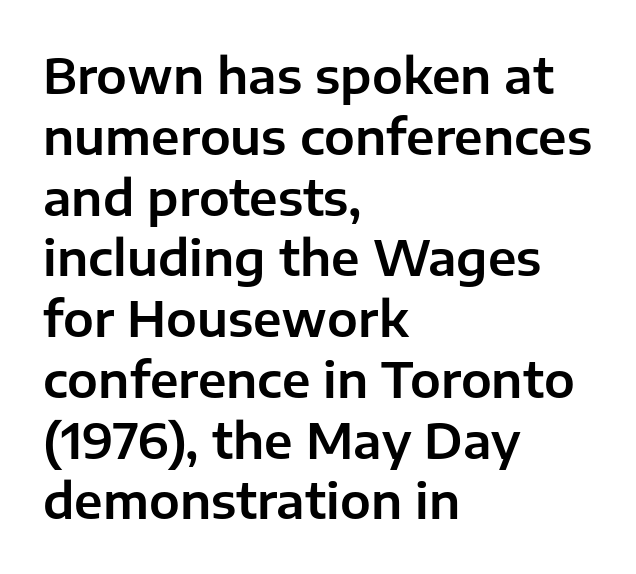
The image shows 49 px sans-serif type, upright; set left-aligned, line spacing 1.24x, normal letter spacing, not underlined; low stroke contrast and a medium x-height.
